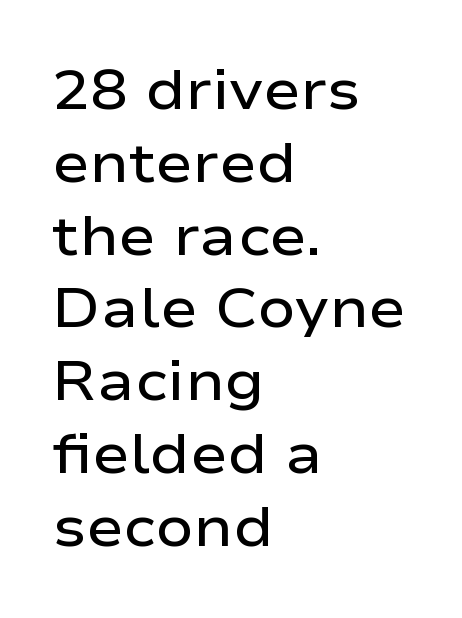
The image shows 56 px semibold, wide sans-serif type, upright; set left-aligned, normal line spacing (1.3x), normal letter spacing, not underlined; low stroke contrast and a medium x-height.
